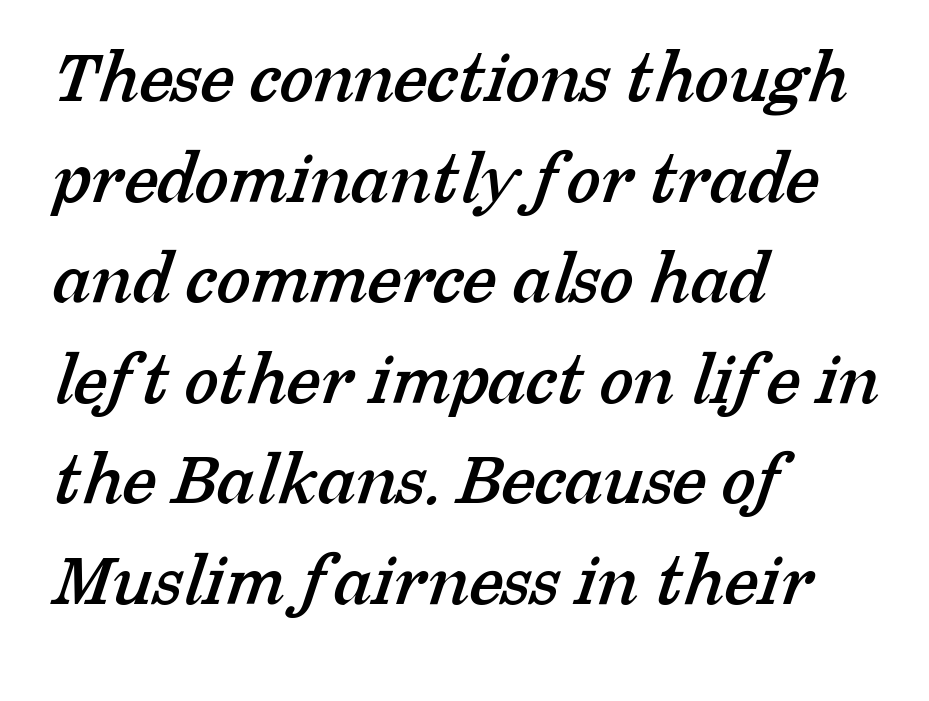
The letterforms sit shoulder to shoulder at normal distance. Any mark beneath the type? The region is blank. Each letter keeps its own natural width here, so spacing adapts to shape. Where is the straight margin? On the left. Unlike a clean sans, this face finishes its strokes with serifs.
